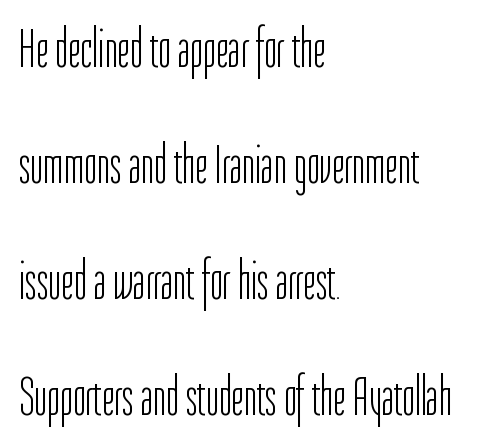
{"serif": "no", "italic": "no", "bold": "no", "weight": "light", "width": "condensed", "stroke_contrast": "low", "x_height": "medium", "monospaced": "no", "underline": "no", "align": "left", "line_spacing": "loose", "line_spacing_ratio": 2.11, "letter_spacing": "normal", "letter_spacing_em": 0.0, "glyph_px": 55}
